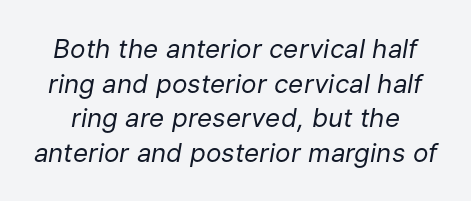
The image shows 26 px text type, italic (leaning right); set normal line spacing (1.33x), normal letter spacing, not underlined.
